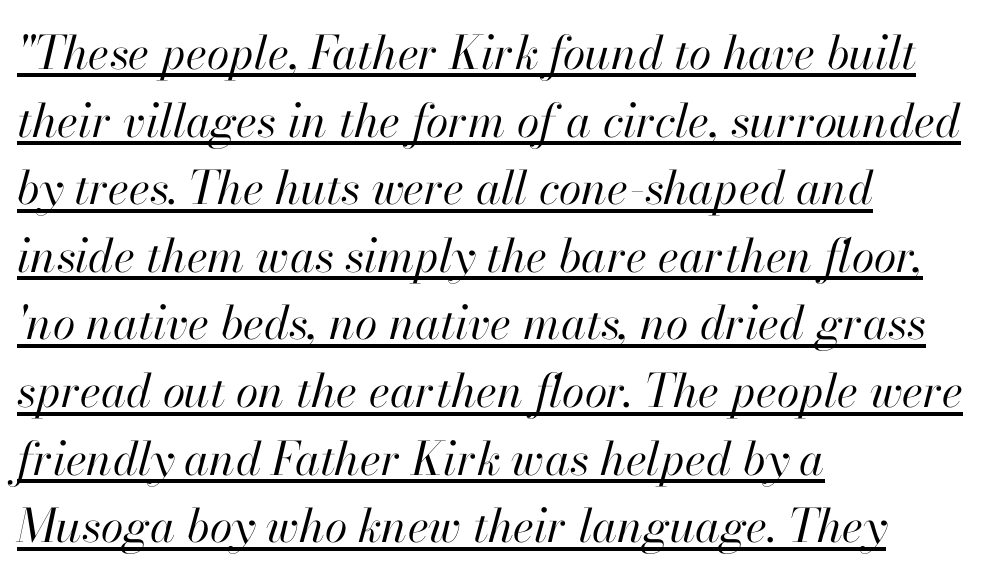
Q: Is the text bold? A: No.
Q: Is the text italic (slanted)? A: Yes, it leans right by about 13 degrees.
Q: Is the text underlined? A: Yes.
Q: How is the paragraph aligned? A: Left-aligned.
Q: Is the spacing between letters normal or unusually wide? A: Normal.
Q: Is the spacing between lines tight, normal or loose? A: Normal.
Q: Width (condensed, normal, or wide)? A: Normal.
Q: Stroke contrast? A: High.
Q: x-height? A: Small.
Q: Monospaced? A: No.
